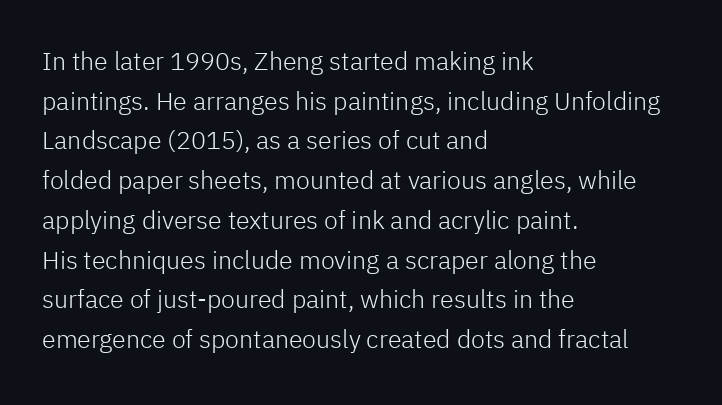
{"italic": "no", "bold": "no", "underline": "no", "align": "left", "line_spacing": "normal", "line_spacing_ratio": 1.59, "letter_spacing": "normal", "letter_spacing_em": 0.0, "glyph_px": 25}
